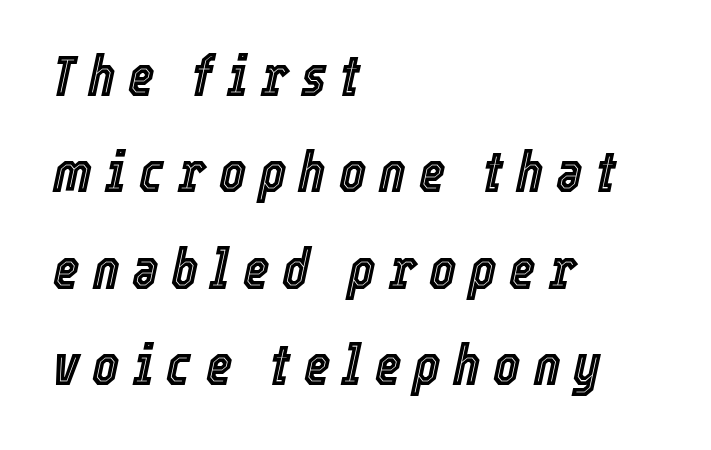
Q: Is the text italic (slanted)? A: Yes, it leans right by about 12 degrees.
Q: Is the text underlined? A: No.
Q: How is the paragraph aligned? A: Left-aligned.
Q: Is the spacing between letters normal or unusually wide? A: Unusually wide.
Q: Is the spacing between lines tight, normal or loose? A: Normal.
Q: Width (condensed, normal, or wide)? A: Condensed.
Q: x-height? A: Medium.
Q: Monospaced? A: No.
